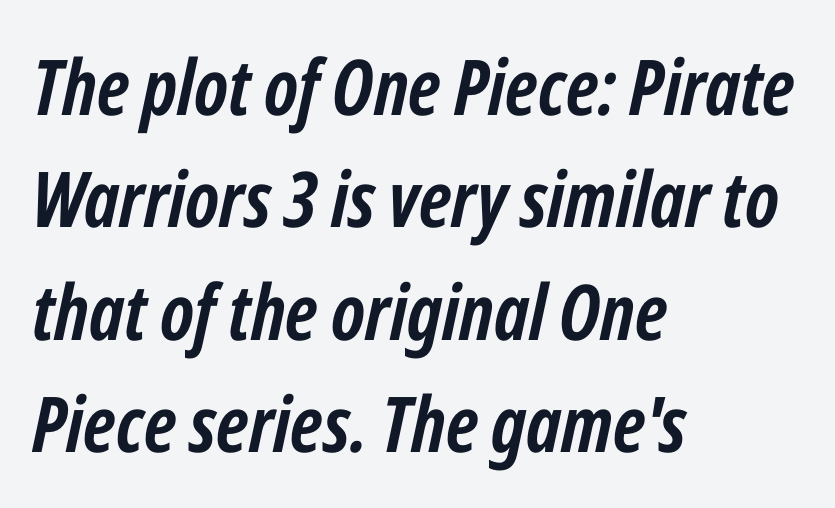
The image shows 77 px semibold, condensed type, italic (leaning right); set left-aligned, normal line spacing (1.46x), normal letter spacing, not underlined; low stroke contrast and a medium x-height.
